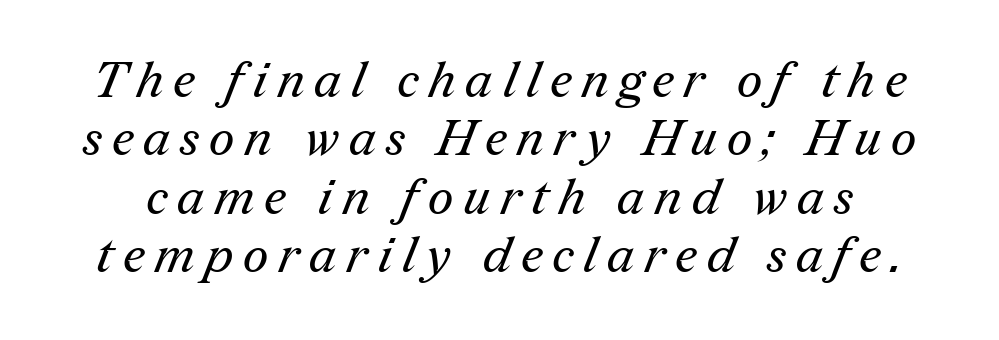
Q: Is the text bold? A: No.
Q: Is the typeface a serif or a sans-serif typeface? A: Serif.
Q: Is the text underlined? A: No.
Q: Is the spacing between letters normal or unusually wide? A: Unusually wide.
Q: Width (condensed, normal, or wide)? A: Normal.
Q: Stroke contrast? A: Medium.
Q: x-height? A: Medium.
Q: Monospaced? A: No.
